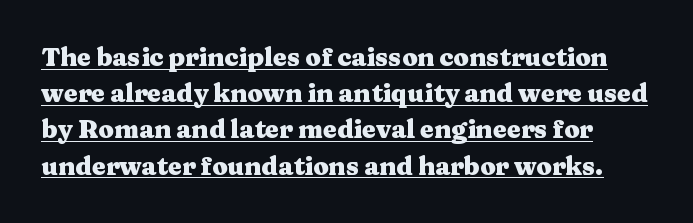
The image shows 25 px bold type, upright; set normal line spacing (1.45x), normal letter spacing, underlined.
